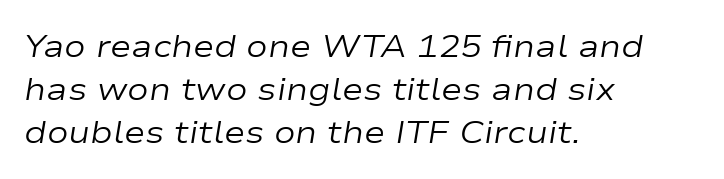
{"italic": "yes", "lean": "right", "slant_degrees": 9, "bold": "no", "weight": "regular", "width": "wide", "stroke_contrast": "low", "x_height": "medium", "monospaced": "no", "underline": "no", "align": "left", "line_spacing": "normal", "line_spacing_ratio": 1.34, "letter_spacing": "normal", "letter_spacing_em": 0.0, "glyph_px": 32}
